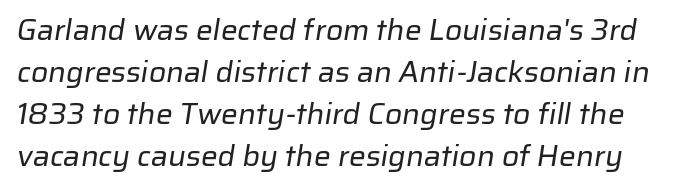
The letters look calm and open, with moderate or lighter stems. These lines are rendered in a variable-pitch font. The type family on display is of the sans-serif kind. This rendering features lettering with no underline.
